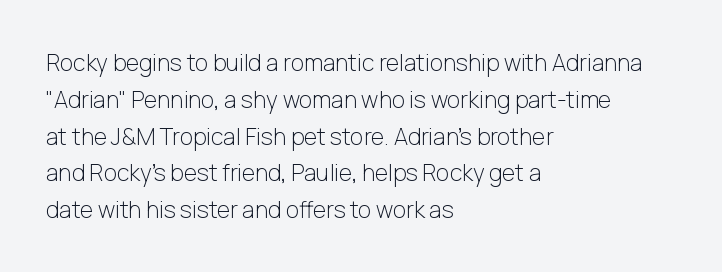
The rendering uses a moderate line-height, typical for paragraphs. The cut favours lightness, reaching ordinary text weight at its darkest. This is roman type, the default non-slanted kind. A student would call this left alignment; a typographer would say flush left, rag right. Honestly, there is no underline to notice here at all. The letterforms sit shoulder to shoulder at normal distance.
